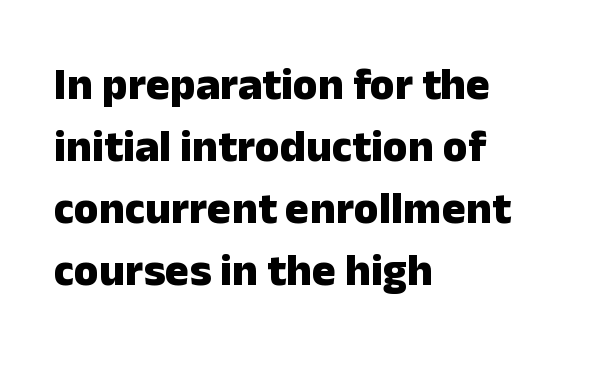
A typesetter would call this leading conventional body-copy spacing. Clear beneath every line of the passage. Is the type bold? Yes — the strokes are clearly thick and heavy. This sample uses a sans-serif face. The letters sit at their default tracking, neither squeezed nor spread.
